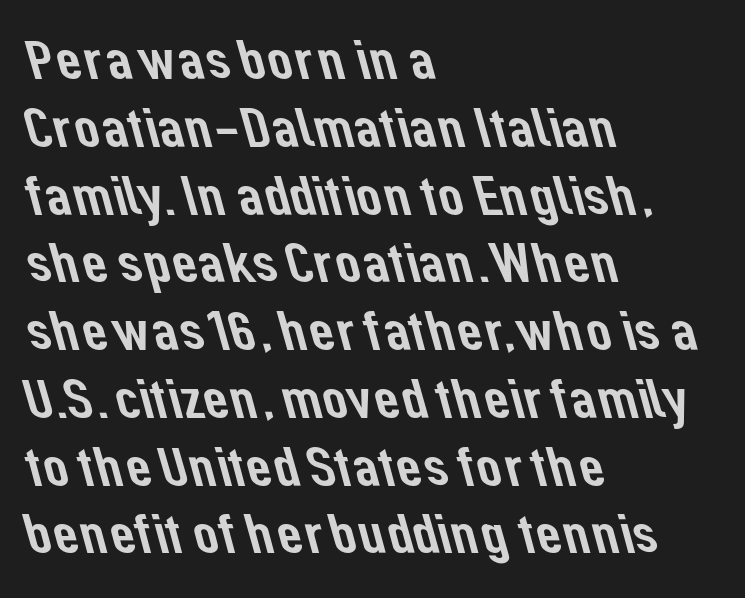
Each line starts at the same left margin while the right side varies. Are there feet on the stems? There aren't — it's a sans. The rendering uses natural spacing where letterforms have individual widths. Has an underline been added? It has not.
